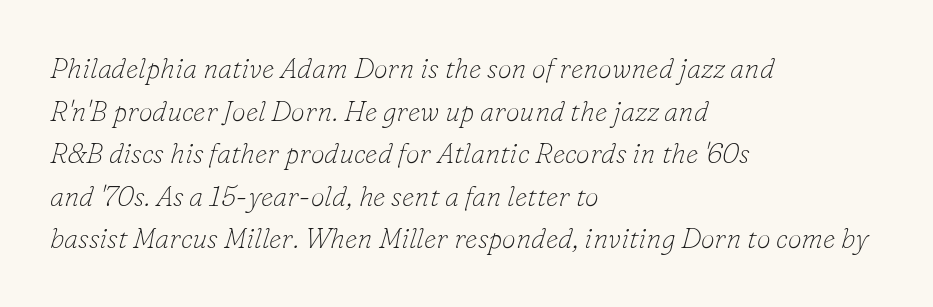
{"serif": "yes", "italic": "yes", "lean": "right", "slant_degrees": 16, "bold": "no", "weight": "thin", "width": "normal", "stroke_contrast": "low", "x_height": "small", "monospaced": "no", "underline": "no", "align": "left", "line_spacing": "normal", "line_spacing_ratio": 1.52, "letter_spacing": "normal", "letter_spacing_em": 0.0, "glyph_px": 28}
